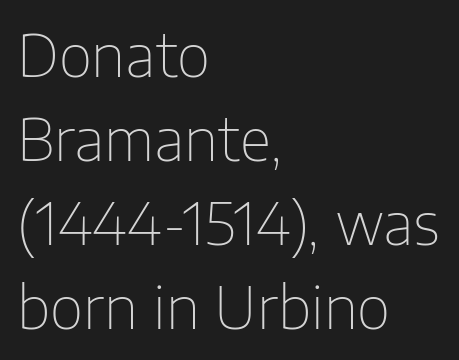
The image shows 58 px thin sans-serif type, upright; set left-aligned, normal line spacing (1.45x), normal letter spacing, not underlined; low stroke contrast and a medium x-height.
